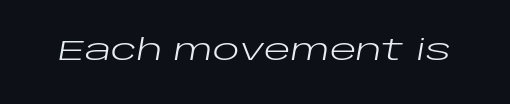
The letters are slanted; this is an italic face. Counters stay open thanks to moderate or lighter strokes. A bare baseline throughout the passage. Note the varied advance widths — an 'i' is clearly narrower than an 'm'. Is the letter spacing exaggerated? No — it looks like the ordinary default.
